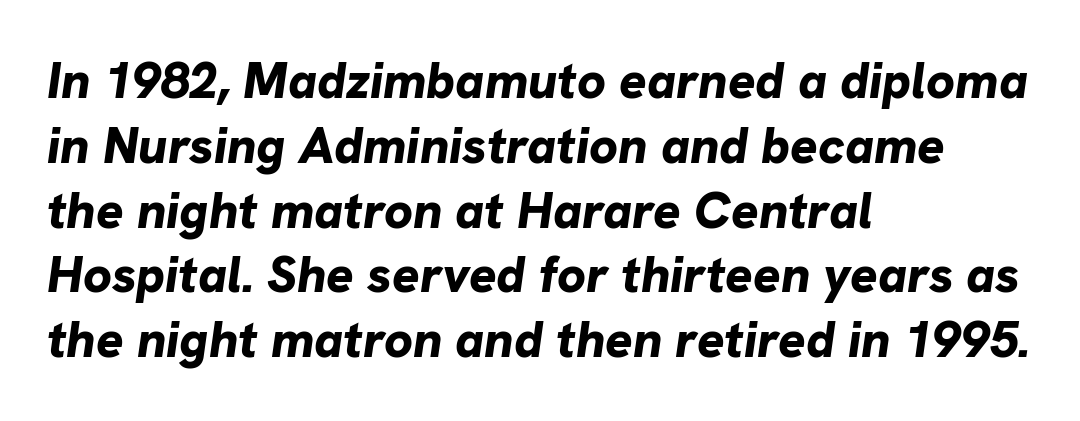
Q: Is the text bold? A: Yes.
Q: Is the text italic (slanted)? A: Yes, it leans right by about 8 degrees.
Q: Is the text underlined? A: No.
Q: How is the paragraph aligned? A: Left-aligned.
Q: Is the spacing between letters normal or unusually wide? A: Normal.
Q: Is the spacing between lines tight, normal or loose? A: Normal.
Q: Width (condensed, normal, or wide)? A: Normal.
Q: Stroke contrast? A: Low.
Q: x-height? A: Medium.
Q: Monospaced? A: No.
